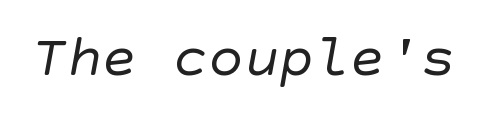
Lines of text with bare space underneath. Nope, no serifs anywhere on these letters. Tracking here is standard; glyphs follow each other at the usual distance. The weight would be labelled regular, book, light, or lighter still.
